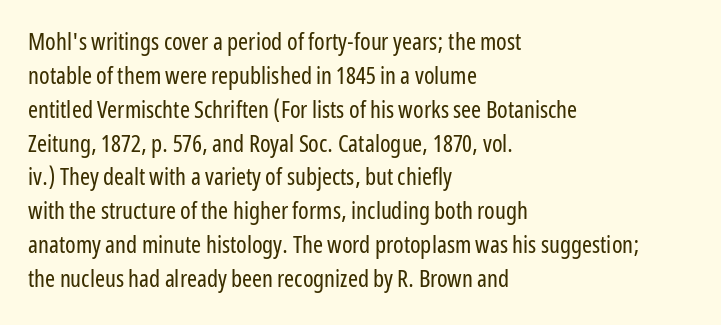
Decoration check: the copy has no underline. Teacher's note: observe the even left margin — that is flush-left alignment. Interline gaps are of average width in this sample. No chunkiness to these letters — they're not bold. These lines were composed using upright roman letters.
